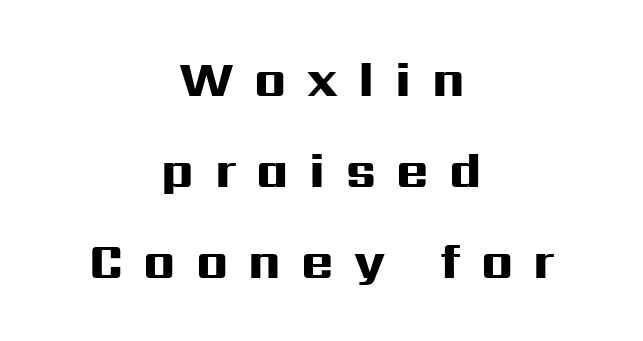
{"serif": "no", "italic": "no", "bold": "yes", "weight": "heavy", "width": "wide", "stroke_contrast": "high", "x_height": "medium", "monospaced": "no", "underline": "no", "align": "center", "line_spacing_ratio": 1.86, "letter_spacing": "wide", "letter_spacing_em": 0.42, "glyph_px": 49}
